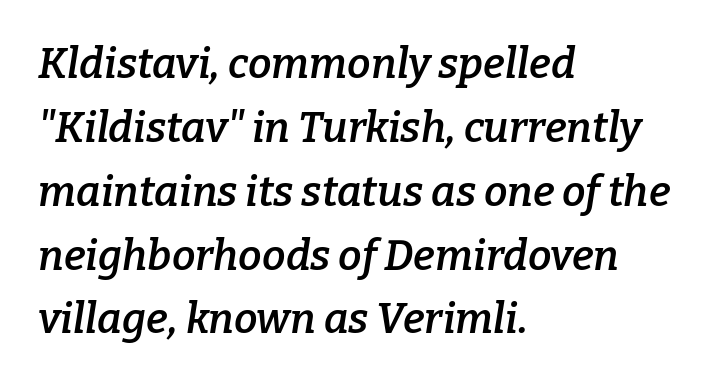
Q: Is the text bold? A: Semi-bold.
Q: Is the text italic (slanted)? A: Yes, it leans right by about 9 degrees.
Q: Is the typeface a serif or a sans-serif typeface? A: Serif.
Q: Is the text underlined? A: No.
Q: How is the paragraph aligned? A: Left-aligned.
Q: Is the spacing between letters normal or unusually wide? A: Normal.
Q: Is the spacing between lines tight, normal or loose? A: Normal.
Q: Width (condensed, normal, or wide)? A: Normal.
Q: Stroke contrast? A: Low.
Q: x-height? A: Medium.
Q: Monospaced? A: No.
